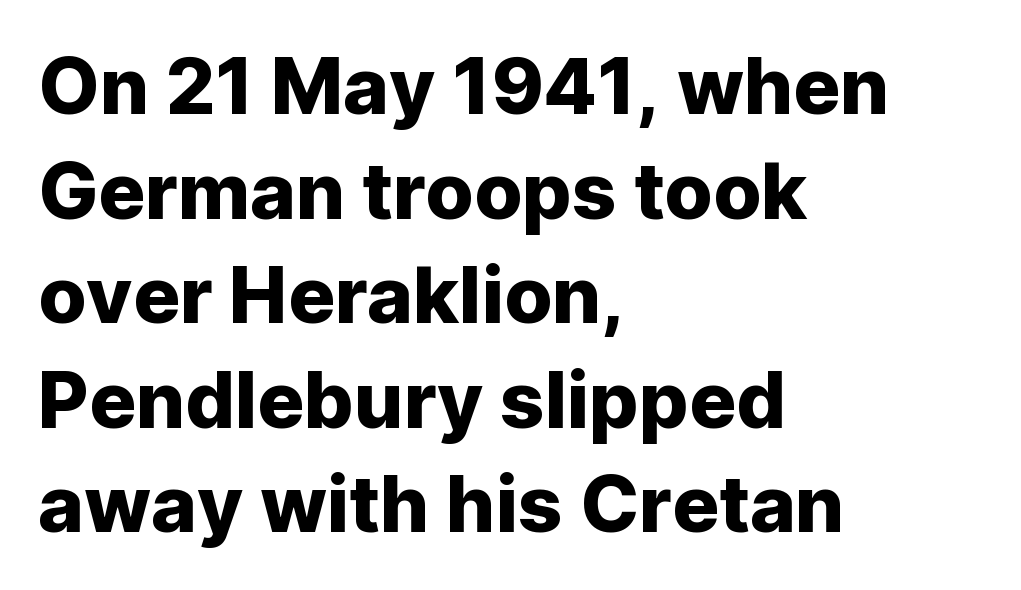
The font's upright variant was chosen for this text. Only glyphs here, with clear space below each row. A typesetter would call this proportional, since set widths differ per character. The lines in this sample share a left origin and differ only in where they stop. The text was rendered using a sans face with plain stroke endings. The passage shown has conventional tracking throughout.
